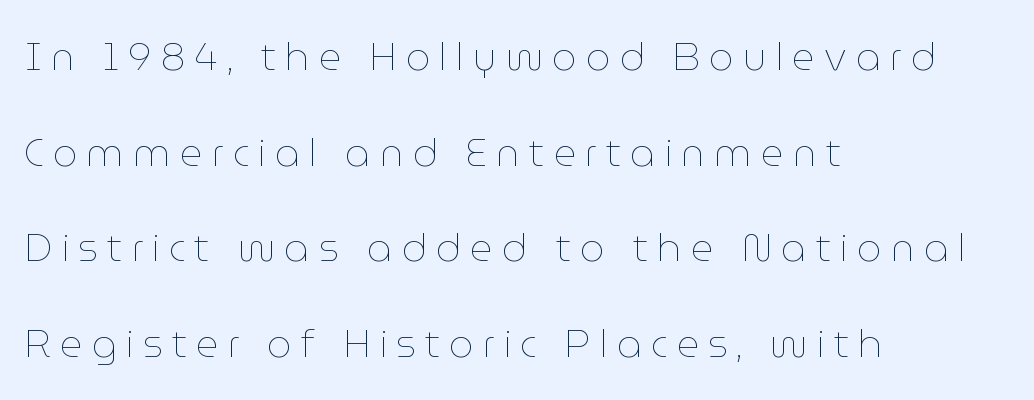
You could not count columns in this text — the font is proportionally spaced. The tracking jumps out immediately: characters are airy and widely separated. Weight: in the light-to-regular range. The foot of each line stays bare and open.
